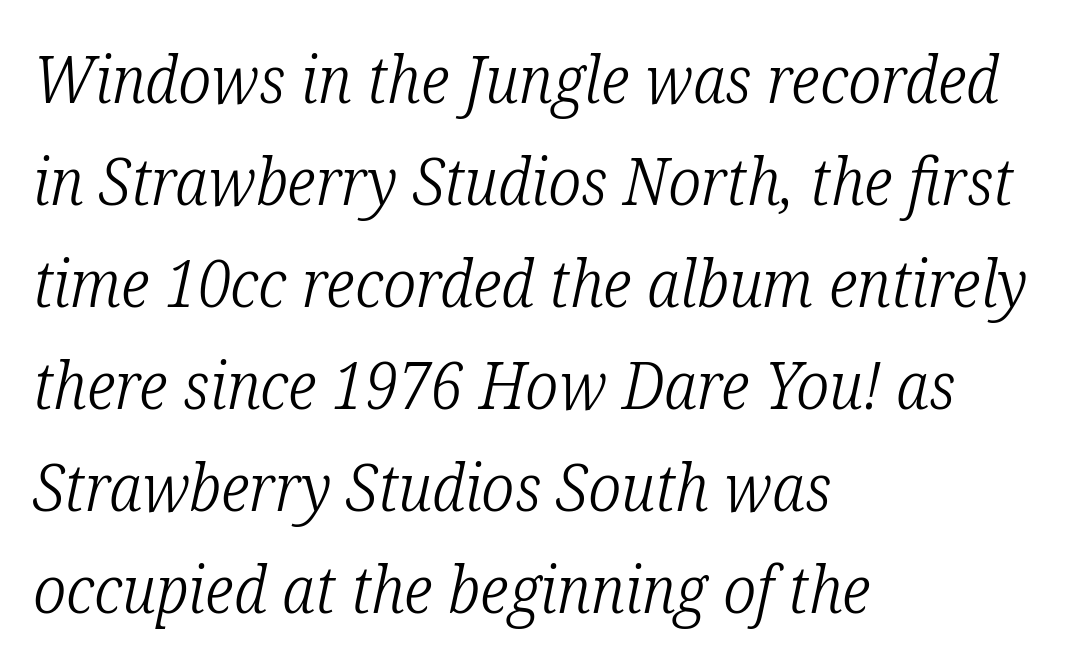
Would a proofreader flag this as italicized? Yes. Stem width sits at or under what a default text font uses. Each letter's strokes conclude with small projecting serifs. Each new line begins a customary step beneath the previous one. Nobody drew a line under any word here. Notice how the passage keeps a crisp vertical edge on the left only.
